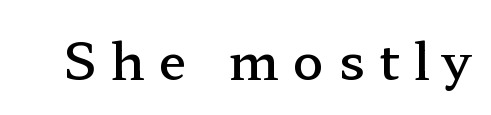
The image shows 51 px semibold, wide serif type, upright; set unusually wide letter spacing (+0.28 em), not underlined; low stroke contrast and a medium x-height.
